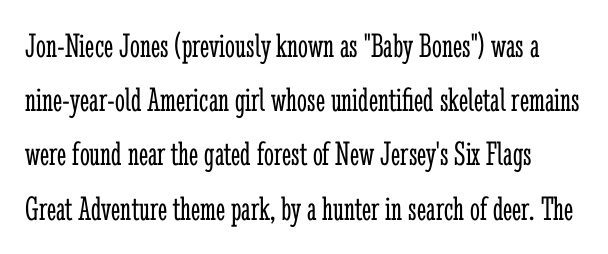
Q: Is the text bold? A: No.
Q: Is the text italic (slanted)? A: No, it is upright.
Q: Is the typeface a serif or a sans-serif typeface? A: Serif.
Q: Is the text underlined? A: No.
Q: Is the spacing between letters normal or unusually wide? A: Normal.
Q: Is the spacing between lines tight, normal or loose? A: Normal.
Q: Width (condensed, normal, or wide)? A: Condensed.
Q: Stroke contrast? A: Low.
Q: x-height? A: Medium.
Q: Monospaced? A: No.
